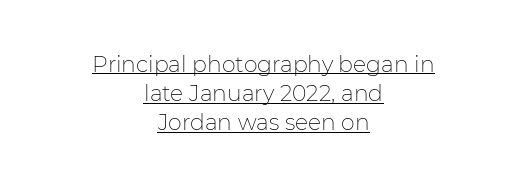
The image shows 22 px text type, upright; set centered, normal line spacing (1.32x), normal letter spacing, underlined.
